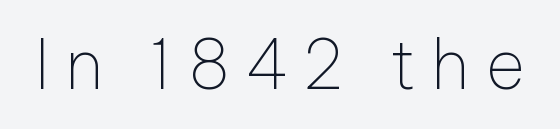
Letters have the restrained weight of plain body copy at most. Do the characters align in a grid? No, the font is proportional. These lines are composed in type without serifs. Does the lettering tilt? It doesn't — this is upright. Any mark beneath the type? The region is blank. Tracking value appears strongly positive — letters spread wide.
